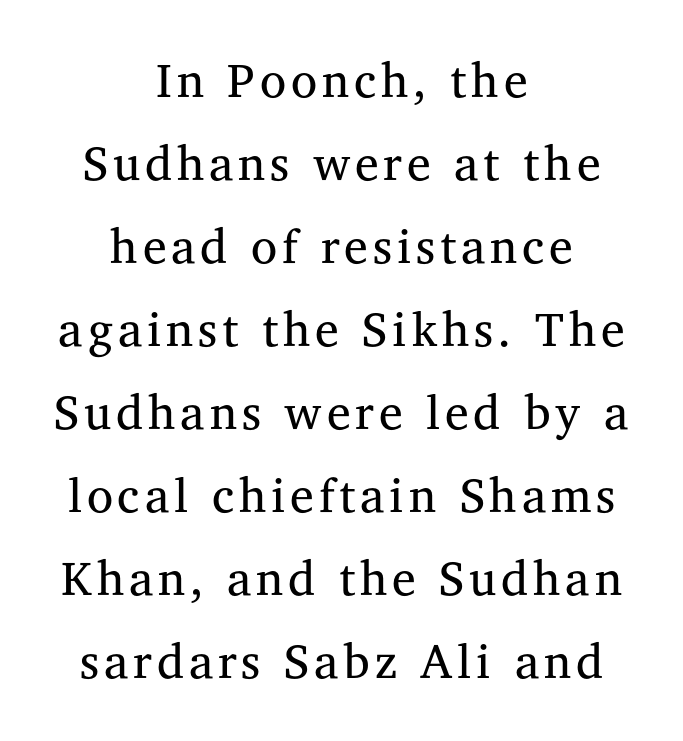
{"serif": "yes", "italic": "no", "bold": "no", "weight": "regular", "width": "normal", "stroke_contrast": "medium", "x_height": "medium", "monospaced": "no", "underline": "no", "align": "center", "line_spacing_ratio": 1.73, "glyph_px": 48}
